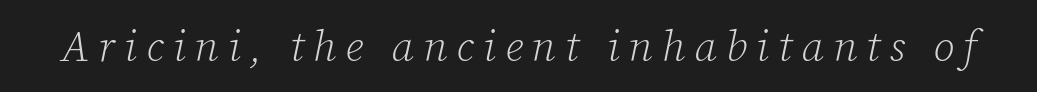
{"serif": "yes", "italic": "yes", "lean": "right", "slant_degrees": 12, "bold": "no", "weight": "light", "width": "normal", "stroke_contrast": "low", "x_height": "medium", "monospaced": "no", "underline": "no", "letter_spacing": "wide", "letter_spacing_em": 0.21, "glyph_px": 43}
